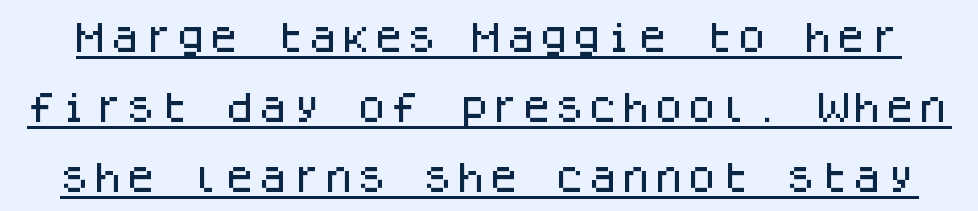
The letters sit at their default tracking, neither squeezed nor spread. Do the characters align in a grid? Yes, the font is monospaced. The rendering uses the underline text-decoration. This is the regular roman posture of the typeface. Unlike a traditional serif, this face leaves its strokes unadorned.
